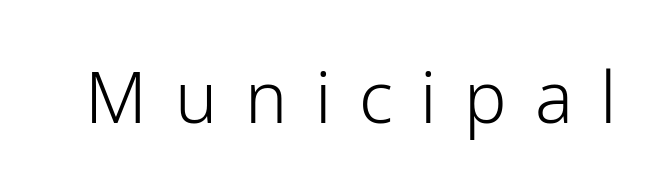
The image shows 71 px light sans-serif type, upright; set unusually wide letter spacing (+0.39 em), not underlined; low stroke contrast and a medium x-height.
